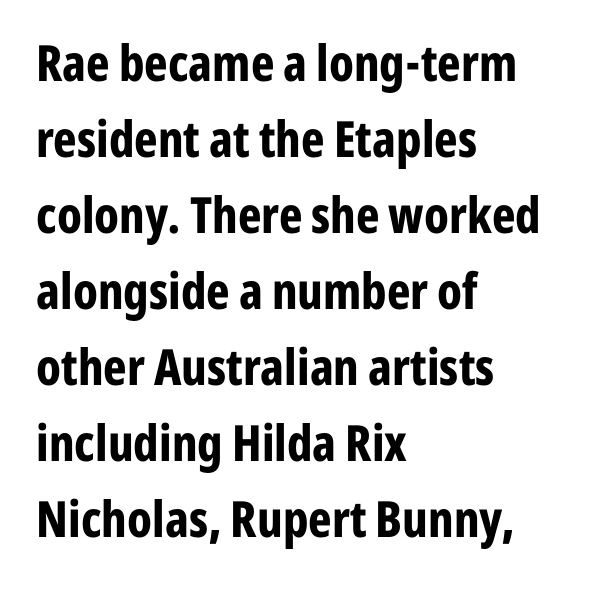
{"serif": "no", "italic": "no", "bold": "yes", "weight": "bold", "width": "condensed", "stroke_contrast": "low", "x_height": "medium", "monospaced": "no", "underline": "no", "align": "left", "line_spacing": "normal", "line_spacing_ratio": 1.52, "letter_spacing": "normal", "letter_spacing_em": 0.0, "glyph_px": 50}
